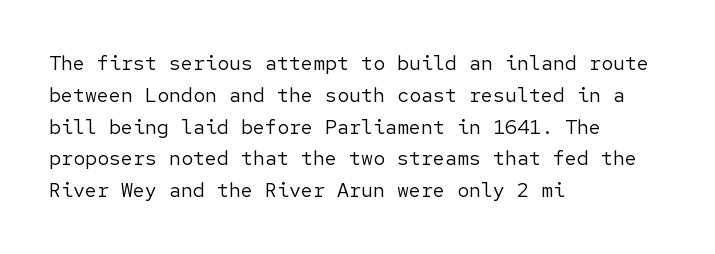
The image shows 20 px text type, upright; set left-aligned, normal line spacing (1.59x), normal letter spacing, not underlined.
